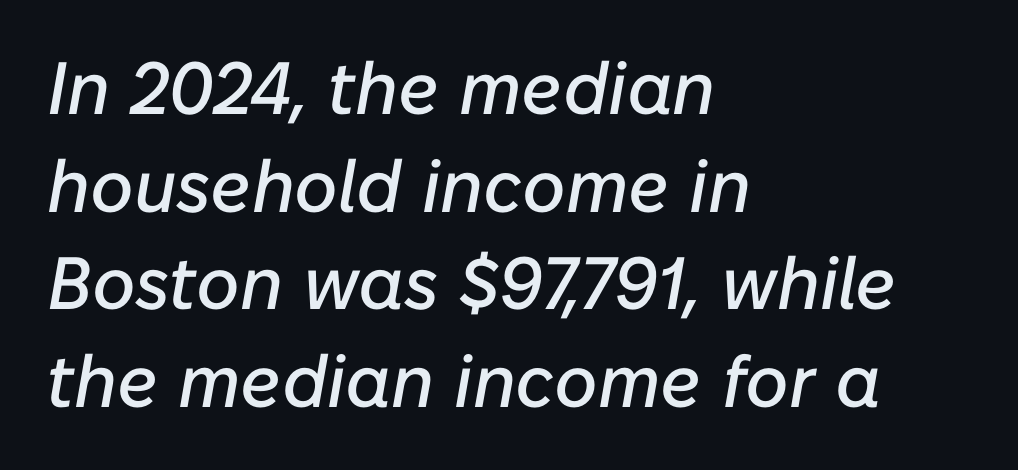
Varying glyph widths throughout — classic text-font behaviour. The passage shown stacks its lines at a standard gap. Rule under the text: the space is simply empty. Does extra space separate the letters? No, they use regular spacing. The whole block is typeset with a tilt. The rendering anchors every line to the left-hand side.
